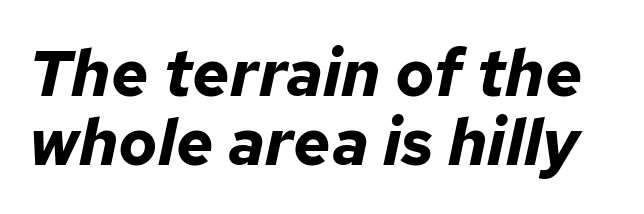
The baseline area is clear. Interline gaps are noticeably narrow in this sample. The passage shown is typed in a proportional face where columns would drift. Summary of weight: heavy, a full bold. Does the lettering tilt? It does — this is italic.
